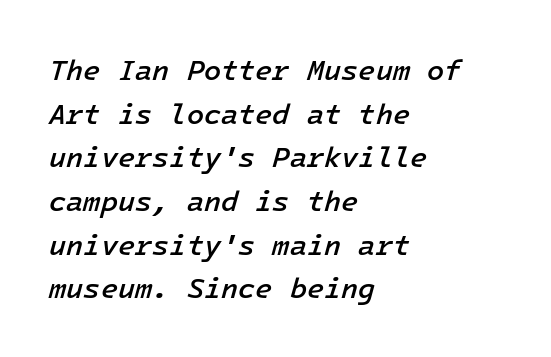
{"italic": "yes", "lean": "right", "slant_degrees": 16, "bold": "semi", "weight": "semibold", "width": "normal", "stroke_contrast": "low", "x_height": "medium", "underline": "no", "align": "left", "line_spacing": "normal", "line_spacing_ratio": 1.56, "letter_spacing": "normal", "letter_spacing_em": 0.0, "glyph_px": 28}
